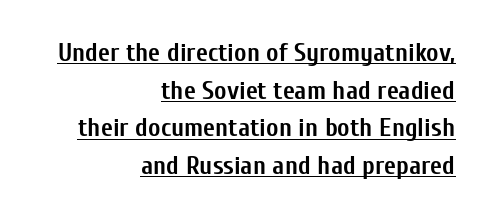
Q: Is the text bold? A: Yes.
Q: Is the text italic (slanted)? A: No, it is upright.
Q: Is the text underlined? A: Yes.
Q: How is the paragraph aligned? A: Right-aligned.
Q: Is the spacing between letters normal or unusually wide? A: Normal.
Q: Is the spacing between lines tight, normal or loose? A: Normal.
